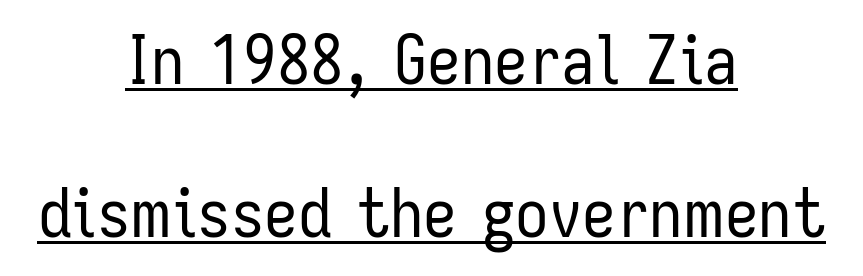
Q: Is the text bold? A: No.
Q: Is the text italic (slanted)? A: No, it is upright.
Q: Is the typeface a serif or a sans-serif typeface? A: Sans-serif.
Q: Is the text underlined? A: Yes.
Q: How is the paragraph aligned? A: Centered.
Q: Is the spacing between letters normal or unusually wide? A: Normal.
Q: Is the spacing between lines tight, normal or loose? A: Loose.
Q: Width (condensed, normal, or wide)? A: Condensed.
Q: Stroke contrast? A: Low.
Q: x-height? A: Medium.
Q: Monospaced? A: No.
